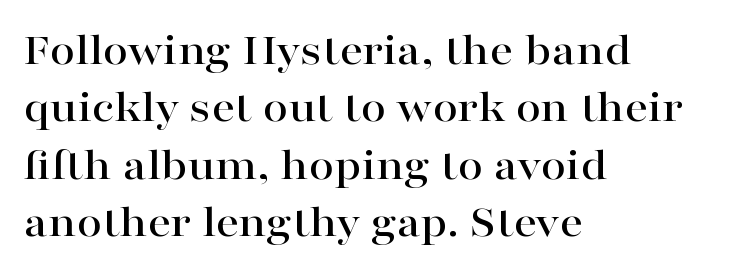
Q: Is the text italic (slanted)? A: No, it is upright.
Q: Is the typeface a serif or a sans-serif typeface? A: Serif.
Q: Is the text underlined? A: No.
Q: How is the paragraph aligned? A: Left-aligned.
Q: Is the spacing between letters normal or unusually wide? A: Normal.
Q: Is the spacing between lines tight, normal or loose? A: Normal.
Q: Width (condensed, normal, or wide)? A: Wide.
Q: Stroke contrast? A: High.
Q: x-height? A: Medium.
Q: Monospaced? A: No.
